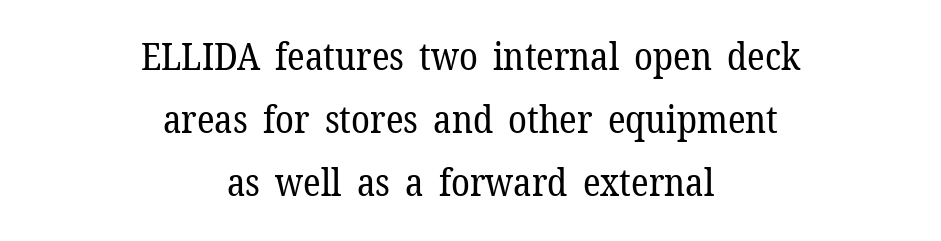
{"serif": "yes", "italic": "no", "bold": "no", "weight": "regular", "width": "normal", "stroke_contrast": "low", "x_height": "medium", "monospaced": "no", "underline": "no", "align": "center", "line_spacing": "normal", "line_spacing_ratio": 1.66, "letter_spacing": "normal", "letter_spacing_em": 0.0, "glyph_px": 38}
